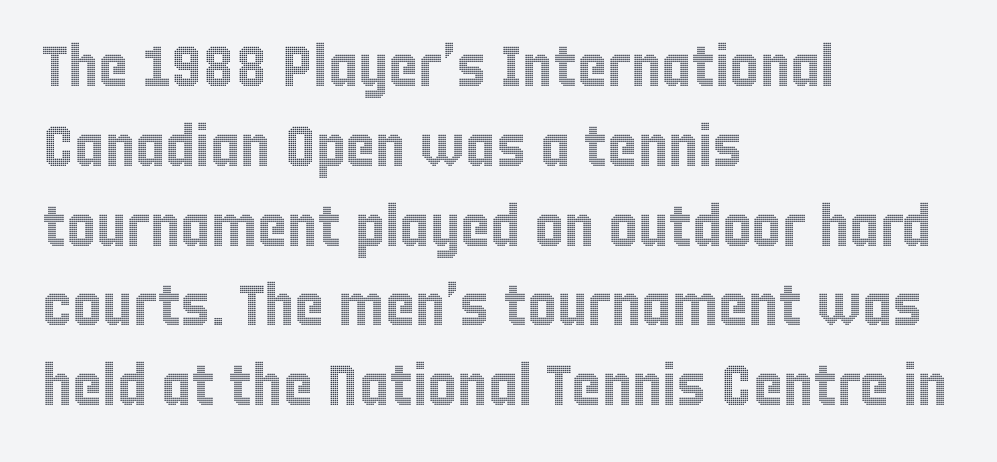
Q: Is the text italic (slanted)? A: No, it is upright.
Q: Is the text underlined? A: No.
Q: How is the paragraph aligned? A: Left-aligned.
Q: Is the spacing between letters normal or unusually wide? A: Normal.
Q: Is the spacing between lines tight, normal or loose? A: Normal.
Q: Width (condensed, normal, or wide)? A: Condensed.
Q: x-height? A: Large.
Q: Monospaced? A: No.
